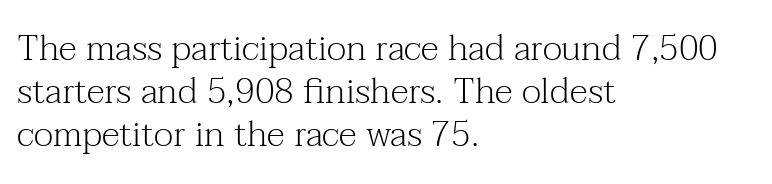
{"serif": "yes", "italic": "no", "bold": "no", "weight": "light", "width": "normal", "stroke_contrast": "medium", "x_height": "medium", "monospaced": "no", "underline": "no", "align": "left", "line_spacing_ratio": 1.2, "letter_spacing": "normal", "letter_spacing_em": 0.0, "glyph_px": 36}
